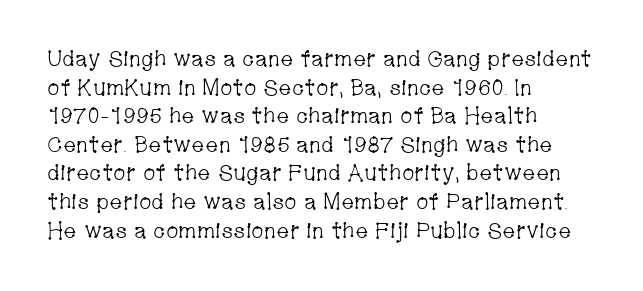
{"italic": "no", "bold": "no", "underline": "no", "align": "left", "line_spacing": "normal", "line_spacing_ratio": 1.3, "letter_spacing": "normal", "letter_spacing_em": 0.0, "glyph_px": 22}
